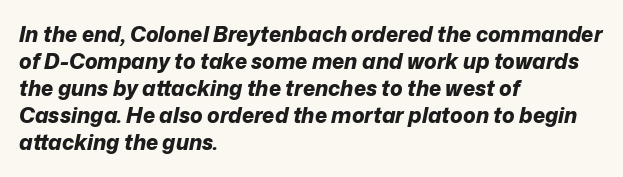
Q: Is the text bold? A: Yes.
Q: Is the text italic (slanted)? A: Yes, it leans right by about 12 degrees.
Q: Is the text underlined? A: No.
Q: How is the paragraph aligned? A: Left-aligned.
Q: Is the spacing between letters normal or unusually wide? A: Normal.
Q: Is the spacing between lines tight, normal or loose? A: Normal.
